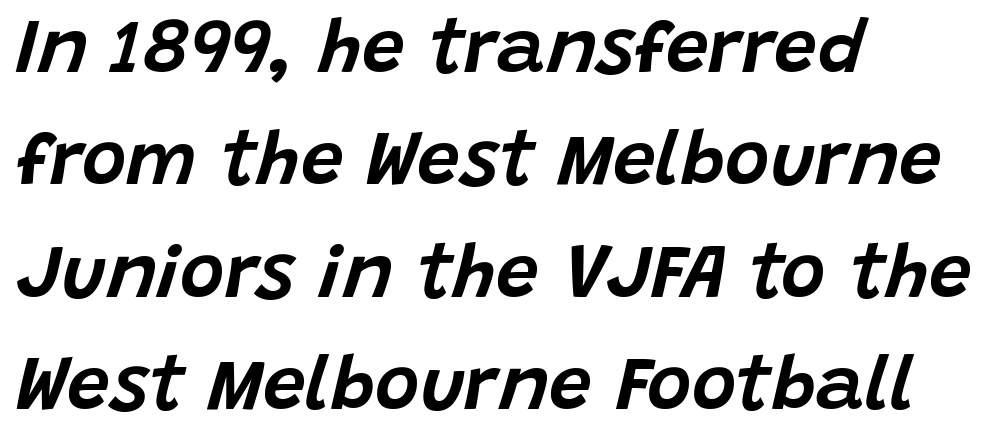
The image shows 76 px text type, italic (leaning right); set left-aligned, normal line spacing (1.48x), normal letter spacing, not underlined; low stroke contrast and a large x-height.
